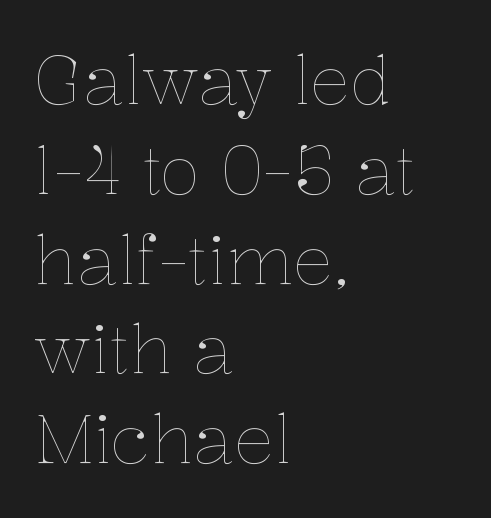
Q: Is the text bold? A: No.
Q: Is the text italic (slanted)? A: No, it is upright.
Q: Is the text underlined? A: No.
Q: How is the paragraph aligned? A: Left-aligned.
Q: Is the spacing between letters normal or unusually wide? A: Normal.
Q: Is the spacing between lines tight, normal or loose? A: Normal.
Q: Width (condensed, normal, or wide)? A: Normal.
Q: Stroke contrast? A: Low.
Q: x-height? A: Medium.
Q: Monospaced? A: No.
